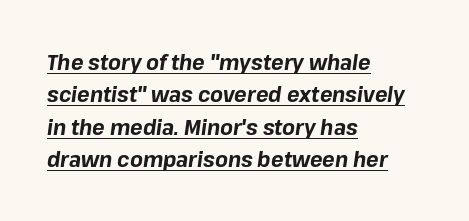
Q: Is the text bold? A: Yes.
Q: Is the text italic (slanted)? A: Yes, it leans right by about 8 degrees.
Q: Is the text underlined? A: Yes.
Q: How is the paragraph aligned? A: Left-aligned.
Q: Is the spacing between letters normal or unusually wide? A: Normal.
Q: Is the spacing between lines tight, normal or loose? A: Normal.
